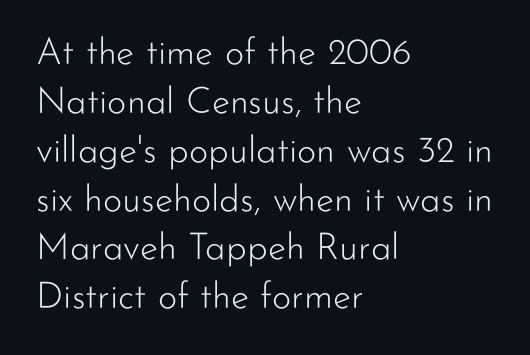
{"serif": "no", "italic": "no", "bold": "no", "weight": "light", "width": "normal", "stroke_contrast": "low", "x_height": "small", "monospaced": "no", "underline": "no", "align": "left", "line_spacing": "normal", "line_spacing_ratio": 1.32, "letter_spacing": "normal", "letter_spacing_em": 0.0, "glyph_px": 37}
